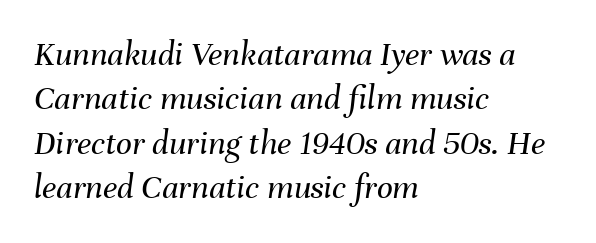
The passage shown is typed in a proportional face where columns would drift. This block has exactly the height ordinary leading produces. The type is set solid horizontally, with unmodified tracking. A typesetter would mark this as italic. Descender tails drop into unmarked territory.
